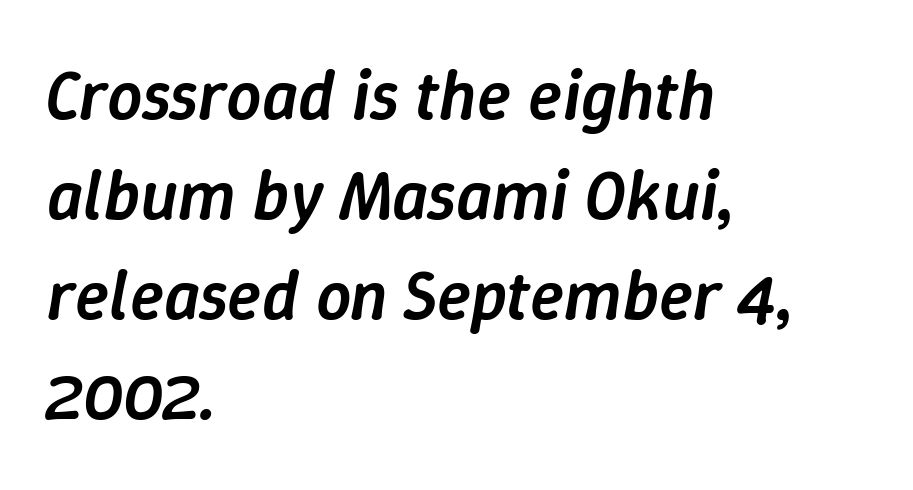
Varying glyph widths throughout — classic text-font behaviour. Set as a demibold, roughly 600 on the weight scale. Is the letter spacing exaggerated? No — it looks like the ordinary default. This is oblique type, the kind used for emphasis or titles.
